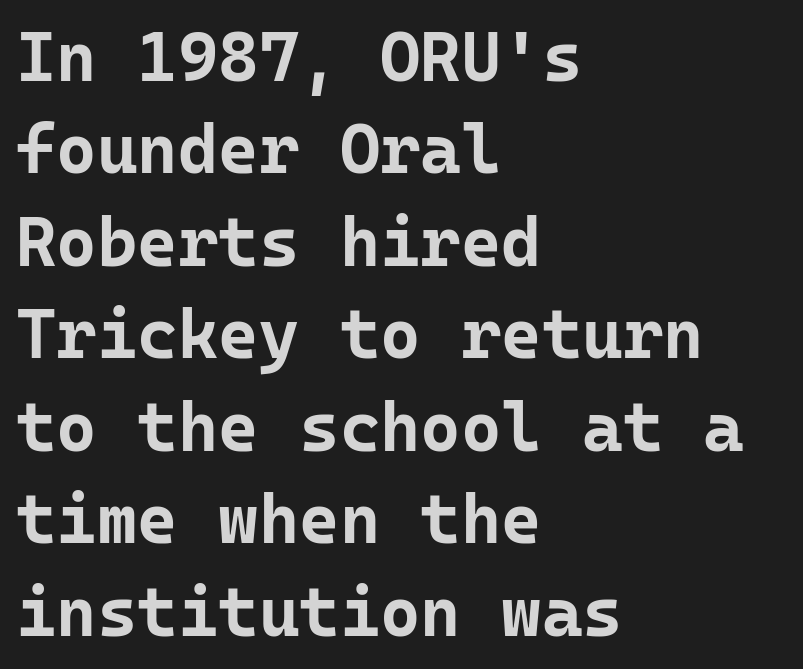
The passage is arranged the way most books set body copy — flush left. It's the straight-up-and-down kind of type. The block of text has a typical density, with ordinary space between rows. Do the characters align in a grid? Yes, the font is monospaced. The gap between lines stays unmarked.
